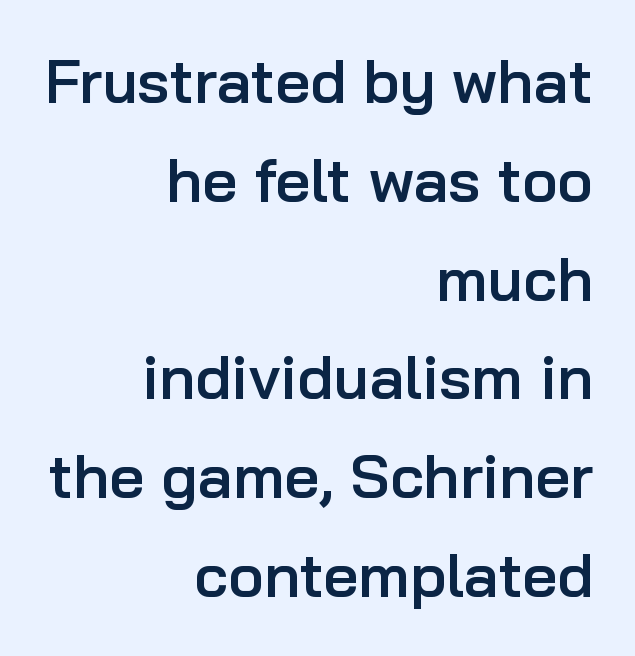
{"serif": "no", "italic": "no", "bold": "semi", "weight": "semibold", "width": "normal", "stroke_contrast": "low", "x_height": "medium", "monospaced": "no", "underline": "no", "align": "right", "line_spacing": "normal", "line_spacing_ratio": 1.62, "letter_spacing": "normal", "letter_spacing_em": 0.0, "glyph_px": 61}
